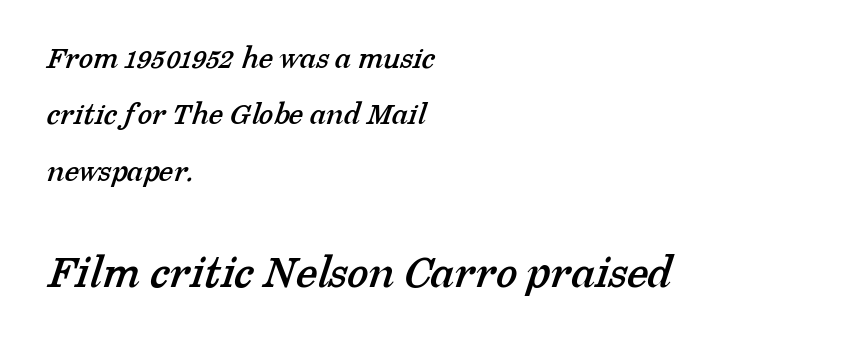
The image shows 49 px serif type; set left-aligned, line spacing 1.71x, normal letter spacing, not underlined; the second (bottom) block is 1.48x larger; low stroke contrast and a medium x-height.
